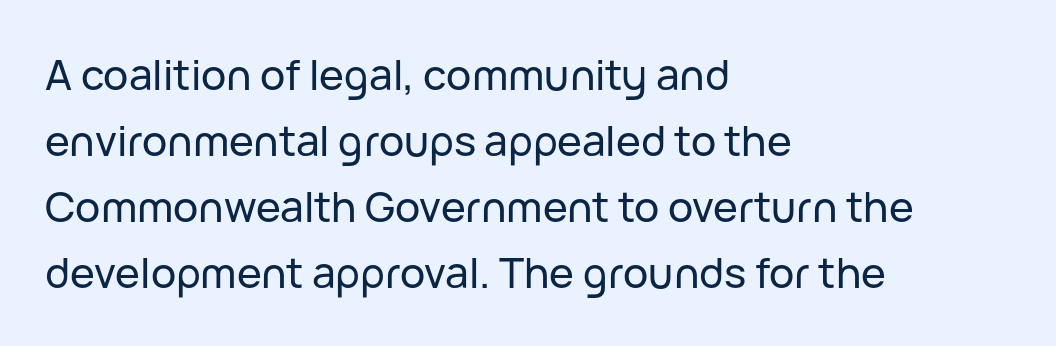
{"serif": "no", "italic": "no", "width": "normal", "stroke_contrast": "low", "x_height": "medium", "monospaced": "no", "underline": "no", "align": "left", "line_spacing": "normal", "line_spacing_ratio": 1.57, "letter_spacing": "normal", "letter_spacing_em": 0.0, "glyph_px": 42}
